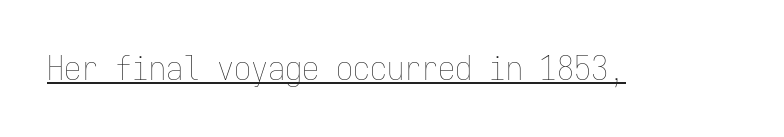
The image shows 34 px thin, condensed type, upright, monospaced; set normal letter spacing, underlined; low stroke contrast and a medium x-height.
